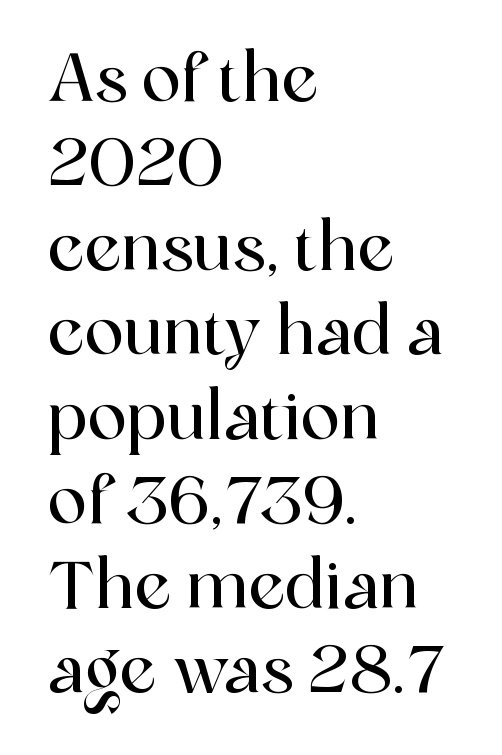
{"serif": "yes", "italic": "no", "width": "normal", "x_height": "medium", "monospaced": "no", "underline": "no", "align": "left", "line_spacing": "normal", "line_spacing_ratio": 1.28, "letter_spacing": "normal", "letter_spacing_em": 0.0, "glyph_px": 66}
